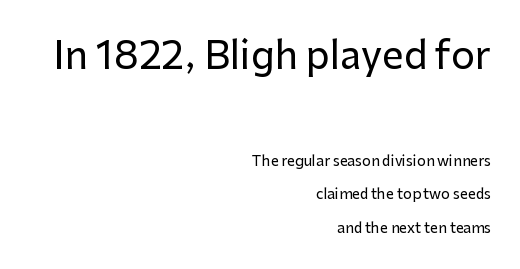
{"serif": "no", "italic": "no", "width": "normal", "stroke_contrast": "low", "x_height": "medium", "monospaced": "no", "underline": "no", "align": "right", "line_spacing": "loose", "line_spacing_ratio": 2.4, "letter_spacing": "normal", "letter_spacing_em": 0.0, "larger_block": "first", "size_ratio": 2.71, "glyph_px": 38}
